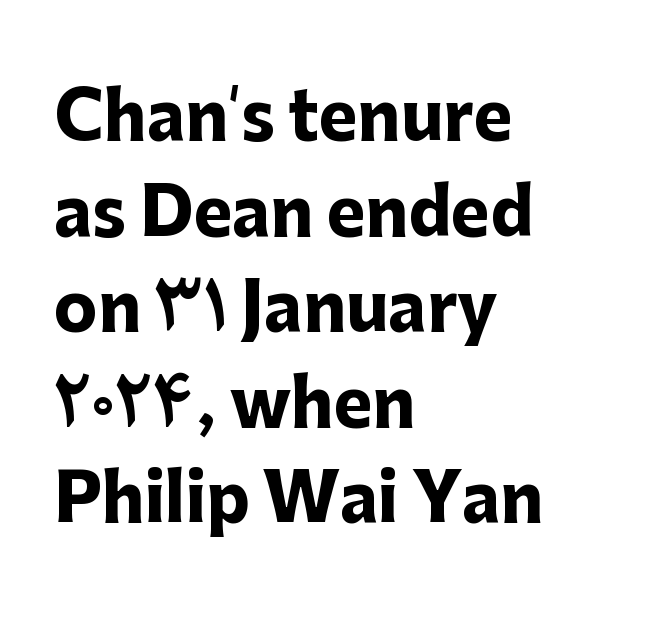
{"serif": "no", "italic": "no", "bold": "yes", "weight": "heavy", "width": "normal", "stroke_contrast": "low", "x_height": "medium", "monospaced": "no", "underline": "no", "align": "left", "line_spacing": "normal", "line_spacing_ratio": 1.47, "letter_spacing": "normal", "letter_spacing_em": 0.0, "glyph_px": 65}
